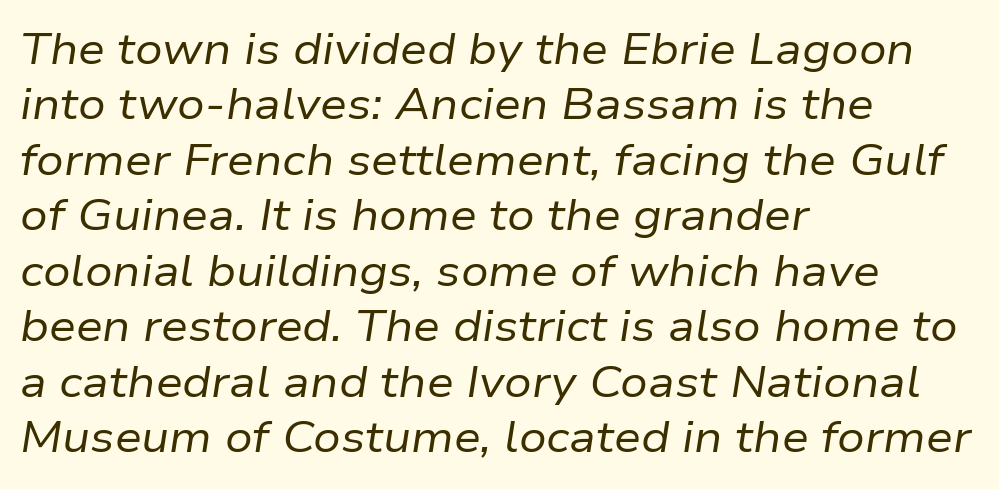
The image shows 43 px regular-weight type, italic (leaning right); set left-aligned, normal line spacing (1.29x), normal letter spacing, not underlined; low stroke contrast and a medium x-height.
